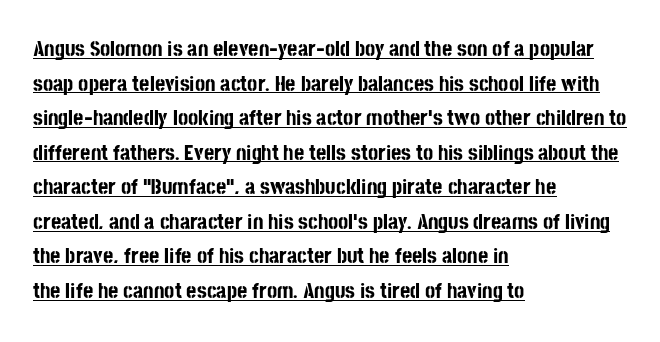
Q: Is the text bold? A: Yes.
Q: Is the text italic (slanted)? A: No, it is upright.
Q: Is the text underlined? A: Yes.
Q: How is the paragraph aligned? A: Left-aligned.
Q: Is the spacing between letters normal or unusually wide? A: Normal.
Q: Is the spacing between lines tight, normal or loose? A: Normal.
